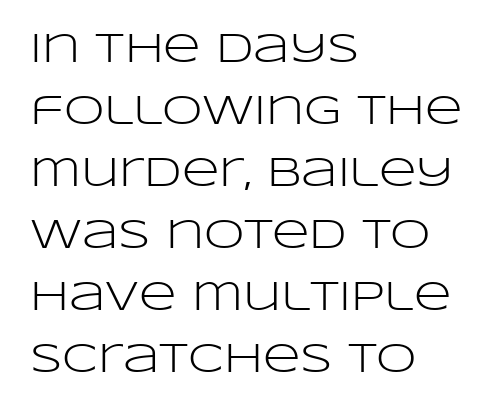
The letters sit at their default tracking, neither squeezed nor spread. Clear beneath every line of the passage. The passage shown is typed in a proportional face where columns would drift. Vertical strokes here are truly vertical. The ragged edge is on the right, which tells us the setting is flush left. The space between consecutive lines is moderate.
